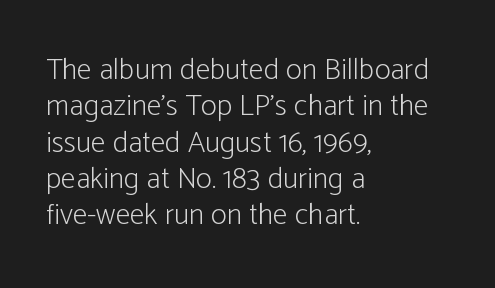
The image shows 30 px light, condensed sans-serif type, upright; set left-aligned, line spacing 1.21x, normal letter spacing, not underlined; low stroke contrast and a medium x-height.
